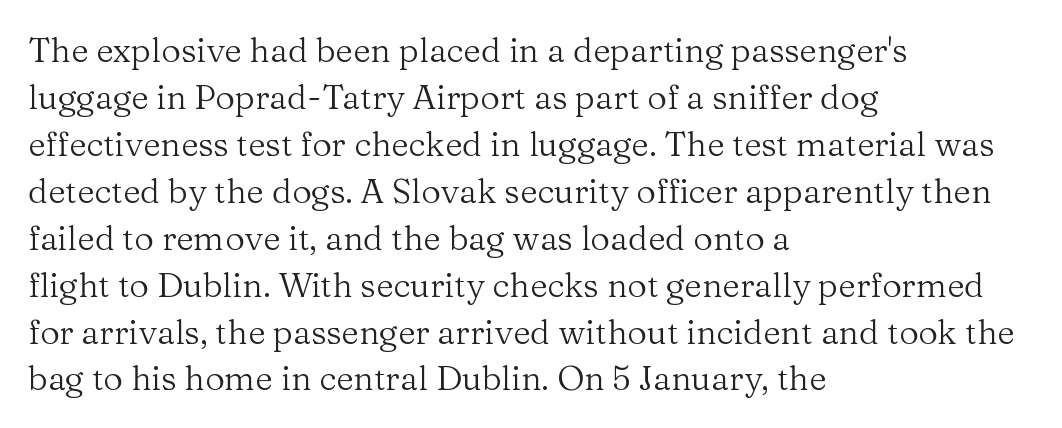
Q: Is the text bold? A: No.
Q: Is the text italic (slanted)? A: No, it is upright.
Q: Is the typeface a serif or a sans-serif typeface? A: Serif.
Q: Is the text underlined? A: No.
Q: How is the paragraph aligned? A: Left-aligned.
Q: Is the spacing between letters normal or unusually wide? A: Normal.
Q: Is the spacing between lines tight, normal or loose? A: Normal.
Q: Width (condensed, normal, or wide)? A: Normal.
Q: Stroke contrast? A: Medium.
Q: x-height? A: Medium.
Q: Monospaced? A: No.
